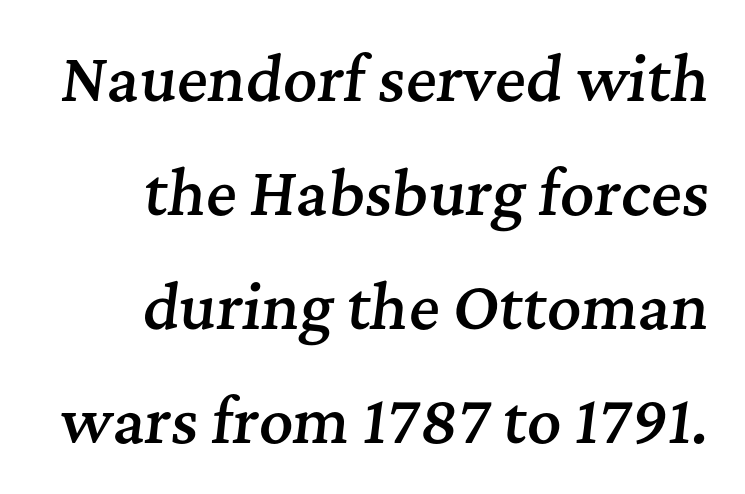
Q: Is the text bold? A: Semi-bold.
Q: Is the text italic (slanted)? A: Yes, it leans right by about 7 degrees.
Q: Is the typeface a serif or a sans-serif typeface? A: Serif.
Q: Is the text underlined? A: No.
Q: How is the paragraph aligned? A: Right-aligned.
Q: Is the spacing between letters normal or unusually wide? A: Normal.
Q: Is the spacing between lines tight, normal or loose? A: Loose.
Q: Width (condensed, normal, or wide)? A: Normal.
Q: Stroke contrast? A: Medium.
Q: x-height? A: Medium.
Q: Monospaced? A: No.
